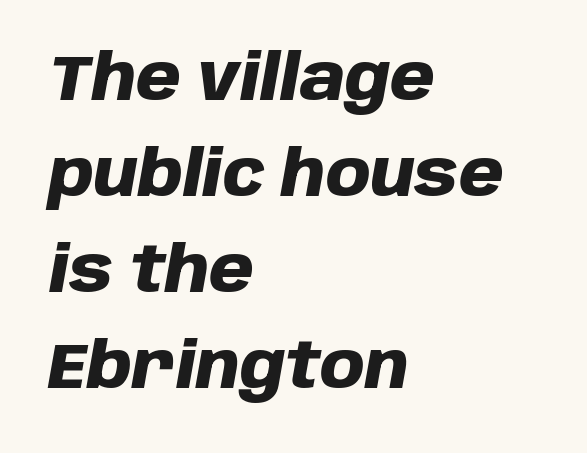
Italic: yes, the glyphs are oblique. Character widths vary here, with narrow letters taking less room than wide ones. Words appear dense and cohesive because spacing is normal. Whoever set this chose a conventional vertical rhythm. A bare baseline throughout the passage. Strong, thick strokes mark this as bold type.
